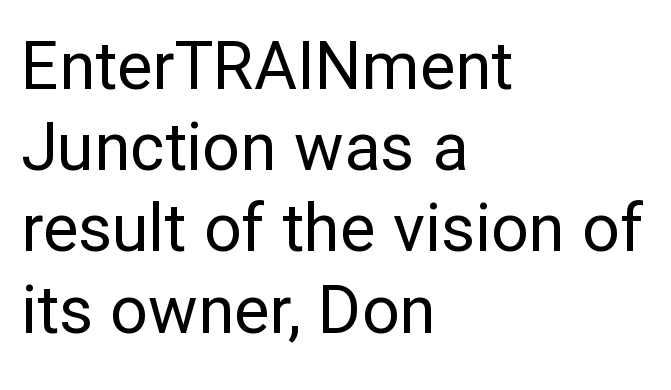
The image shows 66 px regular-weight sans-serif type, upright; set left-aligned, line spacing 1.23x, normal letter spacing, not underlined; low stroke contrast and a medium x-height.
